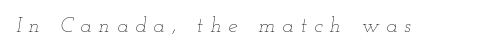
Q: Is the text bold? A: No.
Q: Is the text italic (slanted)? A: Yes, it leans right by about 12 degrees.
Q: Is the text underlined? A: No.
Q: Is the spacing between letters normal or unusually wide? A: Unusually wide.
